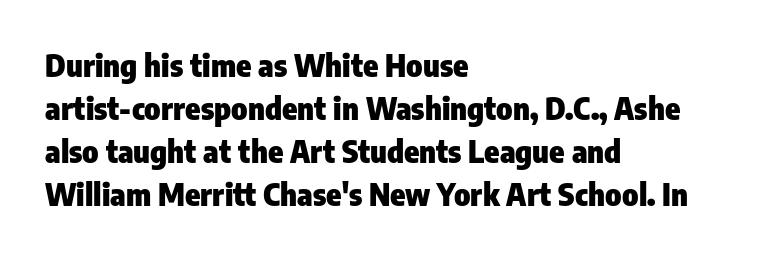
The image shows 31 px heavy, condensed sans-serif type, upright; set left-aligned, normal line spacing (1.39x), normal letter spacing, not underlined; low stroke contrast and a medium x-height.
